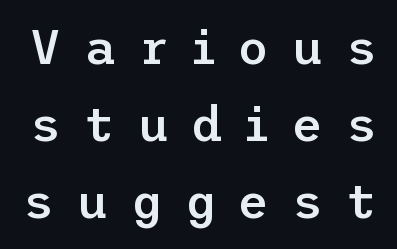
{"serif": "no", "italic": "no", "bold": "semi", "weight": "semibold", "width": "normal", "stroke_contrast": "low", "x_height": "medium", "underline": "no", "line_spacing": "normal", "line_spacing_ratio": 1.6, "letter_spacing": "wide", "letter_spacing_em": 0.47, "glyph_px": 48}
